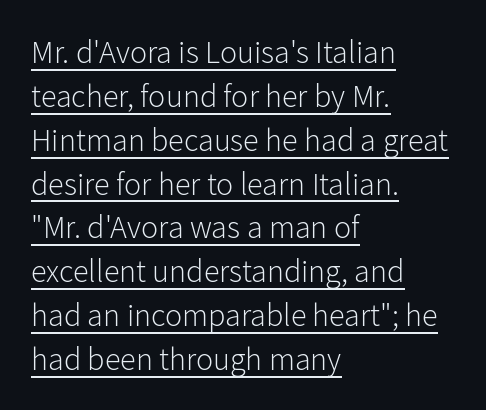
The image shows 32 px light sans-serif type, upright; set left-aligned, normal line spacing (1.37x), normal letter spacing, underlined; low stroke contrast and a medium x-height.
